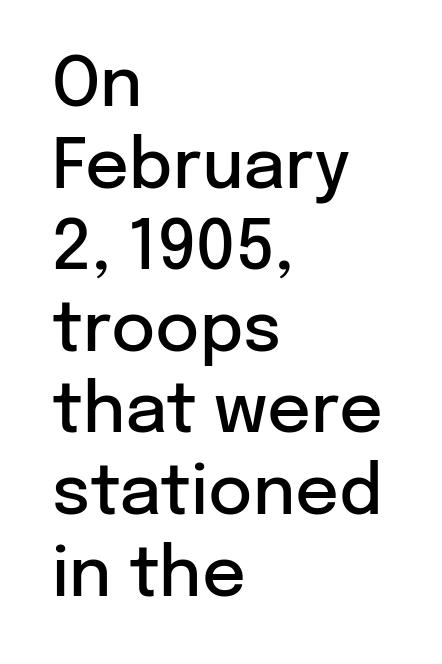
{"serif": "no", "italic": "no", "bold": "semi", "weight": "semibold", "width": "normal", "stroke_contrast": "low", "x_height": "medium", "monospaced": "no", "underline": "no", "align": "left", "line_spacing_ratio": 1.2, "letter_spacing": "normal", "letter_spacing_em": 0.0, "glyph_px": 68}
